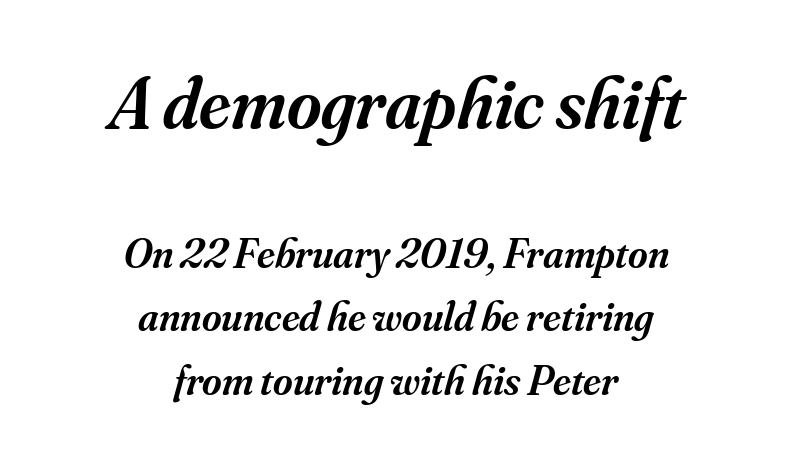
The image shows 74 px semibold serif type, italic (leaning right); set centered, normal line spacing (1.51x), normal letter spacing, not underlined; the first (top) block is 1.76x larger; medium stroke contrast and a small x-height.
